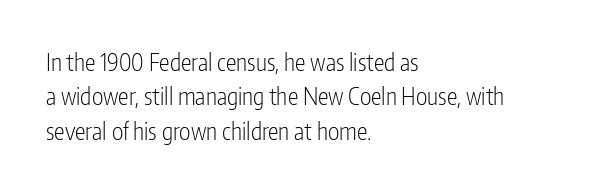
Q: Is the text bold? A: No.
Q: Is the text italic (slanted)? A: No, it is upright.
Q: Is the text underlined? A: No.
Q: How is the paragraph aligned? A: Left-aligned.
Q: Is the spacing between letters normal or unusually wide? A: Normal.
Q: Is the spacing between lines tight, normal or loose? A: Normal.
